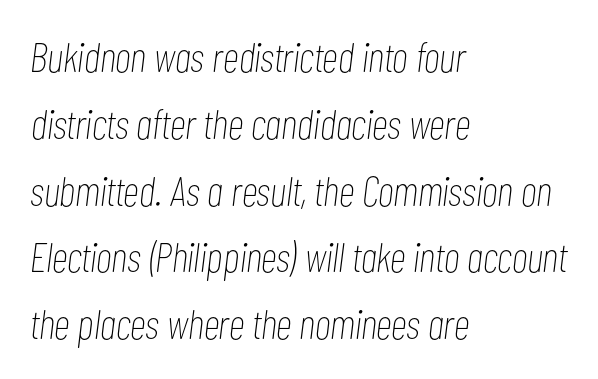
Q: Is the text bold? A: No.
Q: Is the text italic (slanted)? A: Yes, it leans right by about 7 degrees.
Q: Is the text underlined? A: No.
Q: How is the paragraph aligned? A: Left-aligned.
Q: Is the spacing between letters normal or unusually wide? A: Normal.
Q: Is the spacing between lines tight, normal or loose? A: Normal.
Q: Width (condensed, normal, or wide)? A: Condensed.
Q: Stroke contrast? A: Low.
Q: x-height? A: Medium.
Q: Monospaced? A: No.
